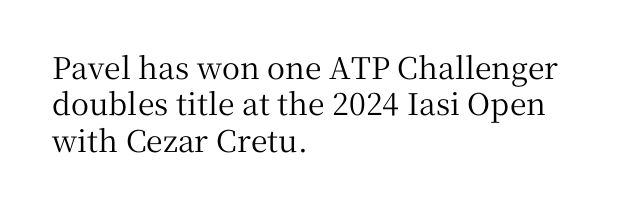
Q: Is the text italic (slanted)? A: No, it is upright.
Q: Is the typeface a serif or a sans-serif typeface? A: Serif.
Q: Is the text underlined? A: No.
Q: How is the paragraph aligned? A: Left-aligned.
Q: Is the spacing between letters normal or unusually wide? A: Normal.
Q: Width (condensed, normal, or wide)? A: Normal.
Q: Stroke contrast? A: Medium.
Q: x-height? A: Medium.
Q: Monospaced? A: No.
